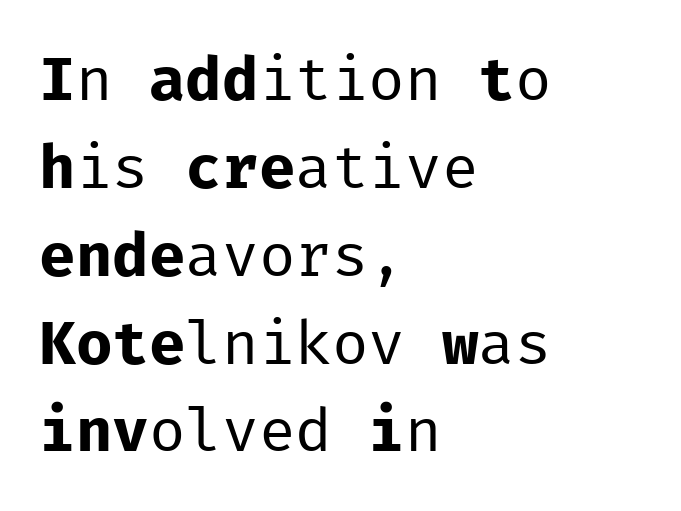
{"serif": "no", "italic": "no", "bold": "no", "weight": "regular", "width": "normal", "stroke_contrast": "low", "x_height": "medium", "monospaced": "yes", "underline": "no", "align": "left", "line_spacing": "normal", "line_spacing_ratio": 1.44, "letter_spacing": "normal", "letter_spacing_em": 0.0, "glyph_px": 61}
